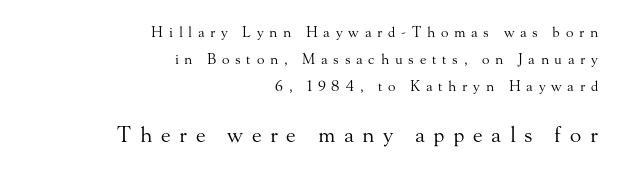
Q: Is the text bold? A: No.
Q: Is the text italic (slanted)? A: No, it is upright.
Q: Is the text underlined? A: No.
Q: How is the paragraph aligned? A: Right-aligned.
Q: Is the spacing between letters normal or unusually wide? A: Unusually wide.
Q: Is the spacing between lines tight, normal or loose? A: Loose.
Q: Which block of text is set in a larger size, the first (top) or the second (bottom)? A: The second (bottom) one.
